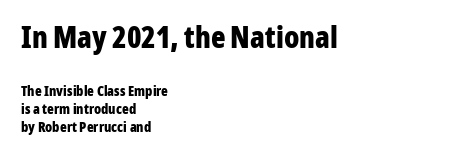
Q: Is the text bold? A: Yes.
Q: Is the text italic (slanted)? A: No, it is upright.
Q: Is the typeface a serif or a sans-serif typeface? A: Sans-serif.
Q: Is the text underlined? A: No.
Q: How is the paragraph aligned? A: Left-aligned.
Q: Is the spacing between letters normal or unusually wide? A: Normal.
Q: Is the spacing between lines tight, normal or loose? A: Normal.
Q: Which block of text is set in a larger size, the first (top) or the second (bottom)? A: The first (top) one.
Q: Width (condensed, normal, or wide)? A: Condensed.
Q: Stroke contrast? A: Low.
Q: x-height? A: Medium.
Q: Monospaced? A: No.
